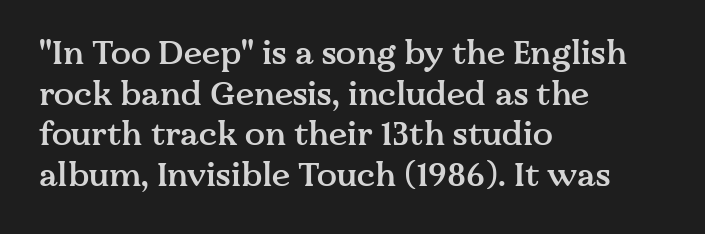
The image shows 33 px semibold serif type, upright; set left-aligned, line spacing 1.23x, normal letter spacing, not underlined; medium stroke contrast and a medium x-height.
